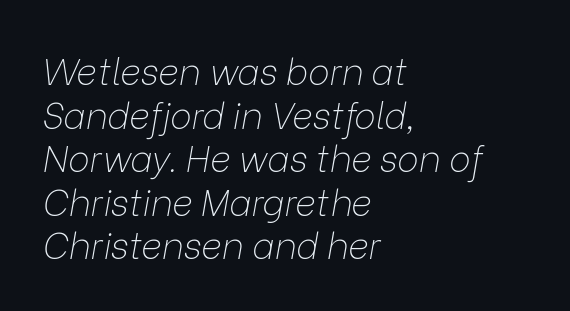
The image shows 36 px thin type, italic (leaning right); set left-aligned, line spacing 1.21x, normal letter spacing, not underlined; low stroke contrast and a medium x-height.
